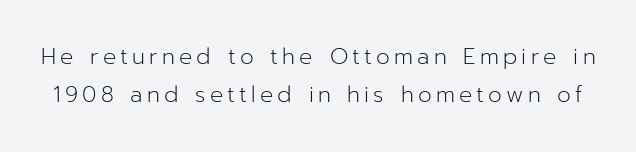
Q: Is the text bold? A: No.
Q: Is the text italic (slanted)? A: No, it is upright.
Q: Is the text underlined? A: No.
